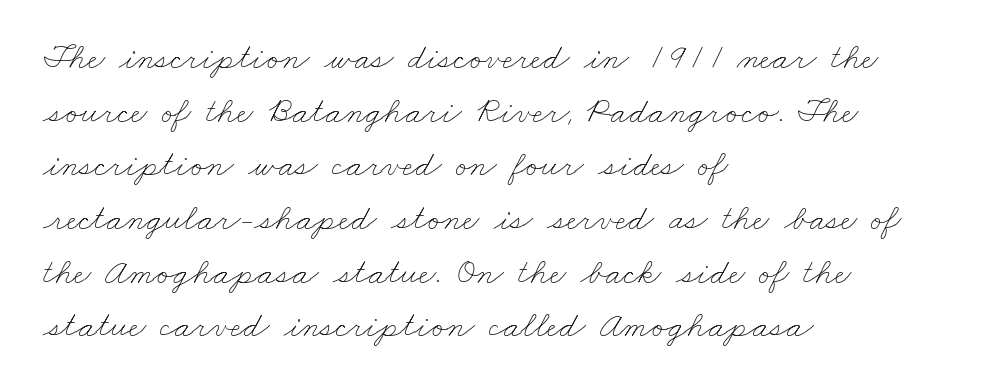
{"bold": "no", "weight": "thin", "width": "wide", "stroke_contrast": "low", "x_height": "small", "monospaced": "no", "underline": "no", "align": "left", "line_spacing": "normal", "line_spacing_ratio": 1.49, "letter_spacing": "normal", "letter_spacing_em": 0.0, "glyph_px": 36}
